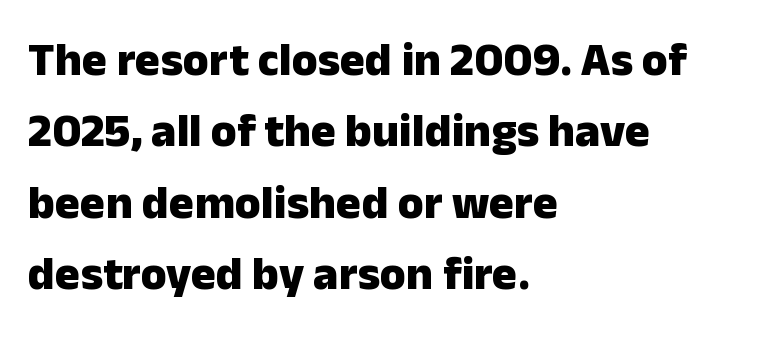
The image shows 47 px heavy sans-serif type, upright; set left-aligned, normal line spacing (1.52x), normal letter spacing, not underlined; low stroke contrast and a medium x-height.
